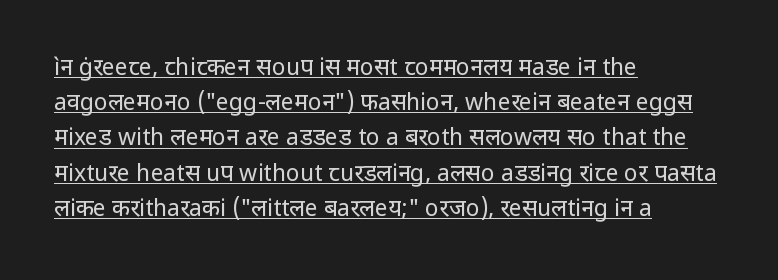
When letters stand straight like this, we call the style roman or upright. The cut favours lightness, reaching ordinary text weight at its darkest. Has an underline been added? It has. Line beginnings align vertically; line endings do not.
